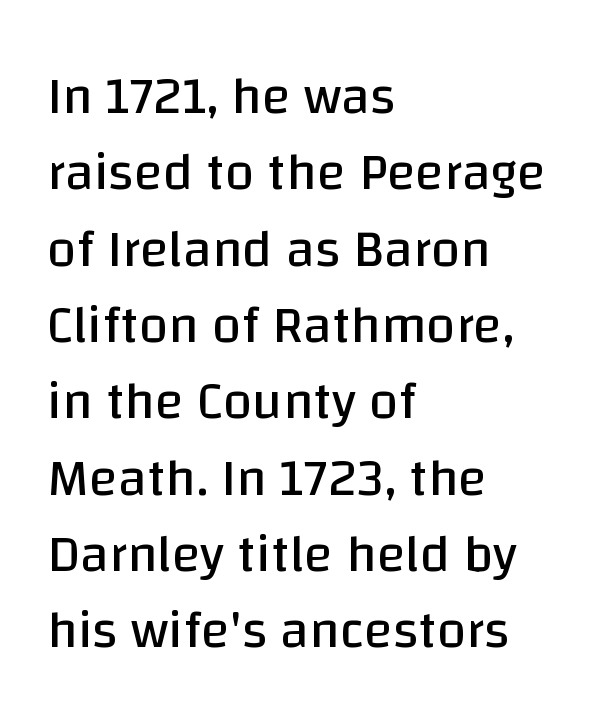
The image shows 53 px regular-weight sans-serif type, upright; set left-aligned, normal line spacing (1.44x), normal letter spacing, not underlined; low stroke contrast and a large x-height.
